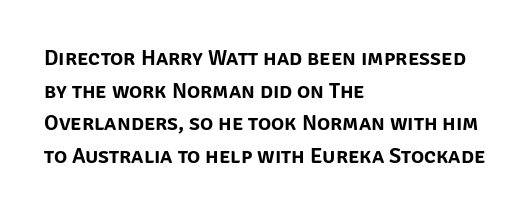
The string is rendered with underlining switched off. Successive baselines arrive at the customary interval. The paragraph shown leans on its left margin. Do the letters lean? They stand straight. The passage shown has conventional tracking throughout.
